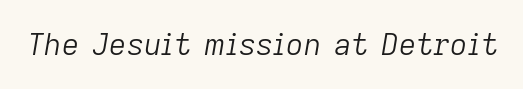
The image shows 30 px light type, italic (leaning right); set normal letter spacing, not underlined; low stroke contrast and a medium x-height.
